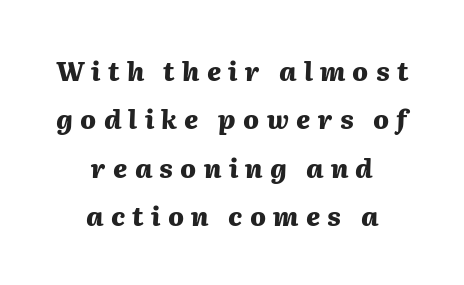
The characters look thick and weighty, a clear bold. Beneath every word, the page is bare. Notice how the stems are inclined rather than vertical — that's the hallmark of italics. Letter spacing: wide. The passage is arranged like a title page — every line centered.
